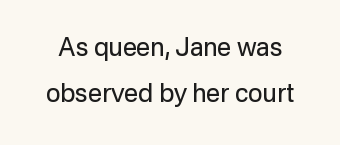
Q: Is the text bold? A: No.
Q: Is the text italic (slanted)? A: No, it is upright.
Q: Is the text underlined? A: No.
Q: Is the spacing between letters normal or unusually wide? A: Normal.
